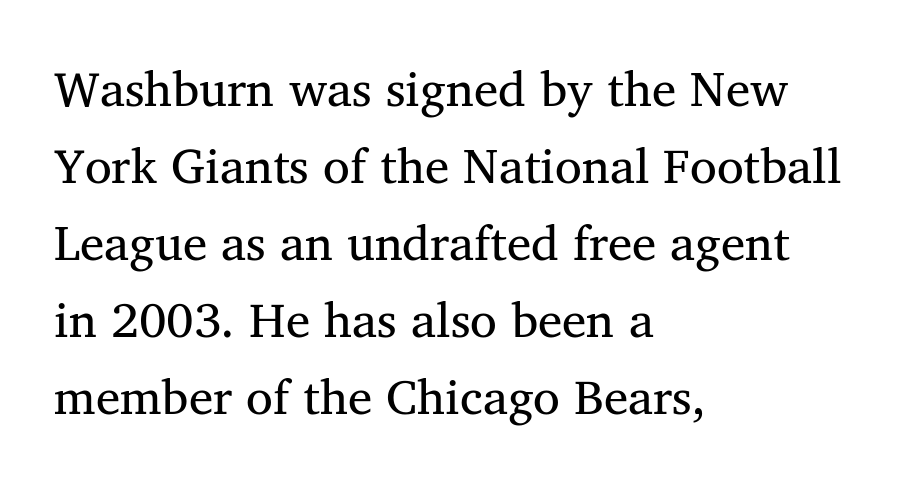
The image shows 49 px regular-weight serif type; set left-aligned, normal line spacing (1.57x), normal letter spacing, not underlined; medium stroke contrast and a medium x-height.
